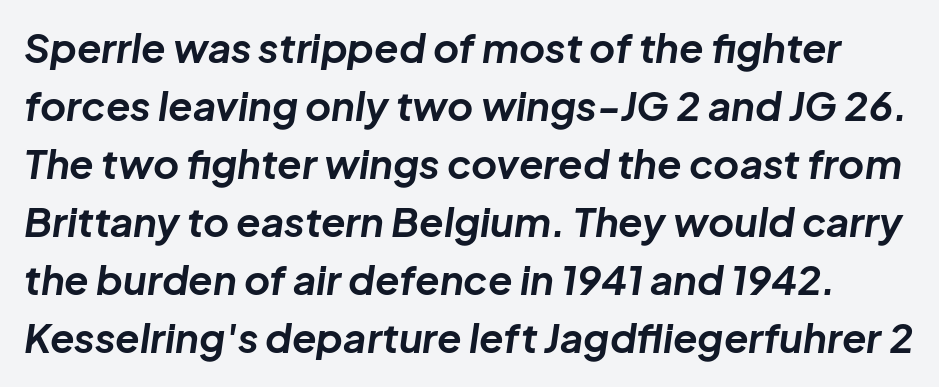
The image shows 40 px bold type, italic (leaning right); set normal line spacing (1.45x), normal letter spacing, not underlined; low stroke contrast and a medium x-height.
